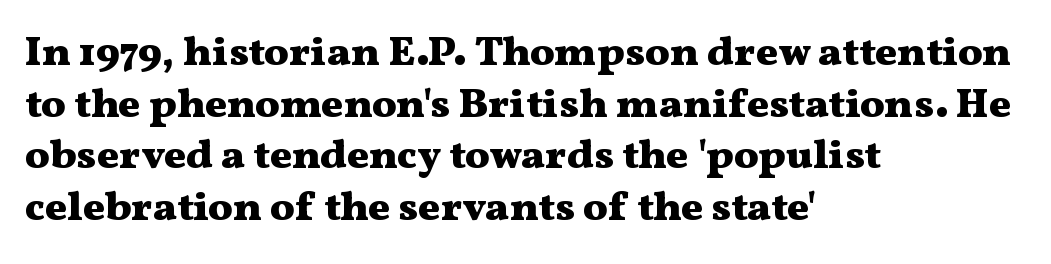
Q: Is the text bold? A: Yes.
Q: Is the text italic (slanted)? A: No, it is upright.
Q: Is the typeface a serif or a sans-serif typeface? A: Serif.
Q: Is the text underlined? A: No.
Q: How is the paragraph aligned? A: Left-aligned.
Q: Is the spacing between letters normal or unusually wide? A: Normal.
Q: Is the spacing between lines tight, normal or loose? A: Normal.
Q: Width (condensed, normal, or wide)? A: Wide.
Q: Stroke contrast? A: Medium.
Q: x-height? A: Medium.
Q: Monospaced? A: No.
